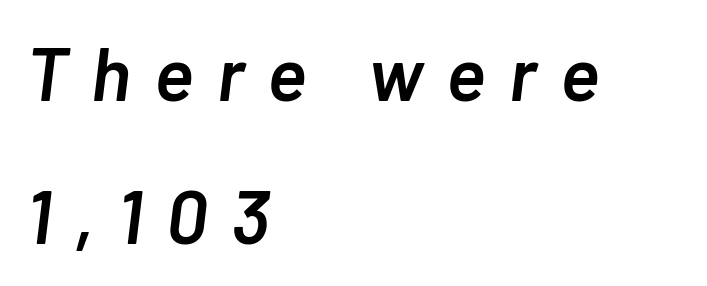
{"italic": "yes", "lean": "right", "slant_degrees": 7, "bold": "semi", "weight": "semibold", "width": "normal", "stroke_contrast": "low", "x_height": "medium", "monospaced": "no", "underline": "no", "align": "left", "line_spacing": "loose", "line_spacing_ratio": 1.91, "letter_spacing": "wide", "letter_spacing_em": 0.31, "glyph_px": 75}
